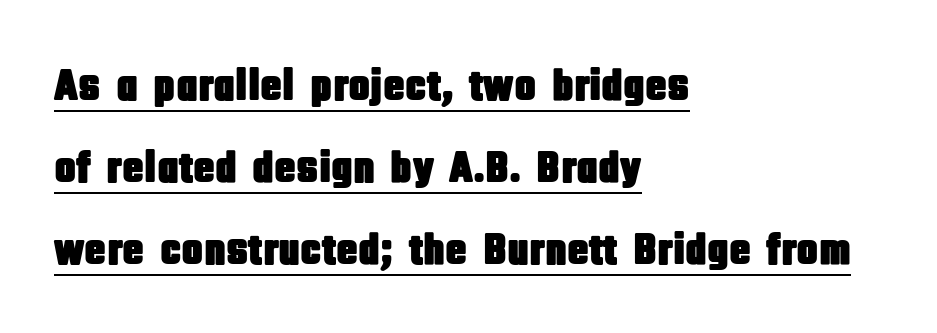
Q: Is the text italic (slanted)? A: No, it is upright.
Q: Is the typeface a serif or a sans-serif typeface? A: Sans-serif.
Q: Is the text underlined? A: Yes.
Q: How is the paragraph aligned? A: Left-aligned.
Q: Is the spacing between letters normal or unusually wide? A: Normal.
Q: Width (condensed, normal, or wide)? A: Condensed.
Q: Stroke contrast? A: Low.
Q: x-height? A: Large.
Q: Monospaced? A: No.
